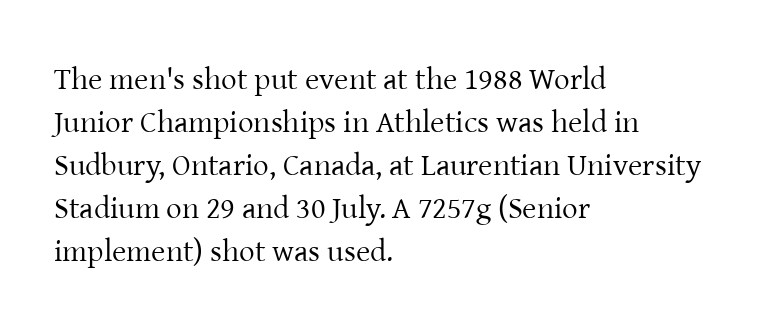
Q: Is the text bold? A: No.
Q: Is the text italic (slanted)? A: No, it is upright.
Q: Is the typeface a serif or a sans-serif typeface? A: Serif.
Q: Is the text underlined? A: No.
Q: How is the paragraph aligned? A: Left-aligned.
Q: Is the spacing between letters normal or unusually wide? A: Normal.
Q: Is the spacing between lines tight, normal or loose? A: Normal.
Q: Width (condensed, normal, or wide)? A: Normal.
Q: Stroke contrast? A: Low.
Q: x-height? A: Medium.
Q: Monospaced? A: No.
